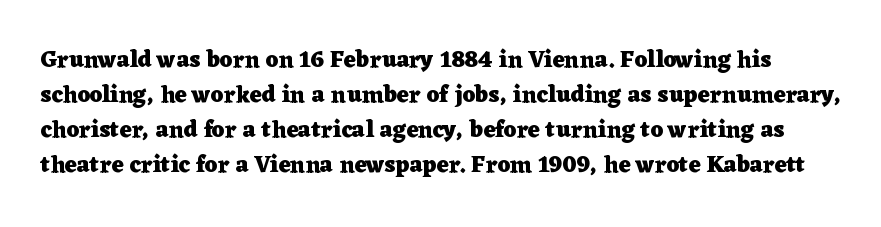
Q: Is the text bold? A: Yes.
Q: Is the text italic (slanted)? A: No, it is upright.
Q: Is the text underlined? A: No.
Q: Is the spacing between letters normal or unusually wide? A: Normal.
Q: Is the spacing between lines tight, normal or loose? A: Normal.
